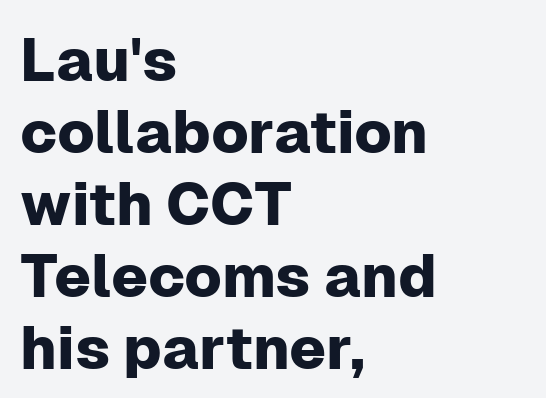
The rendering keeps characters at their native spacing. The glyphs in this specimen are sans serif. Spacing verdict: proportional, widths tailored to each character. Nope, not italic — everything's standing straight.
